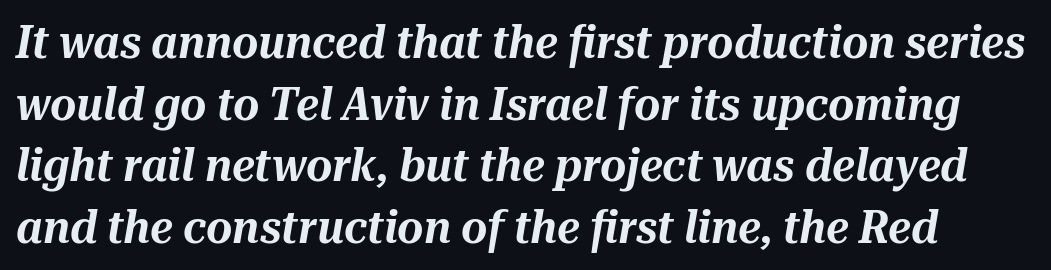
The image shows 45 px text type, italic (leaning right); set normal line spacing (1.37x), normal letter spacing, not underlined; medium stroke contrast and a medium x-height.
